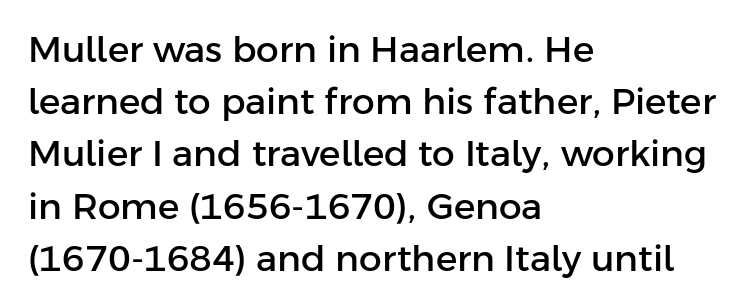
The image shows 36 px sans-serif type, upright; set left-aligned, normal line spacing (1.45x), normal letter spacing, not underlined; low stroke contrast and a medium x-height.
